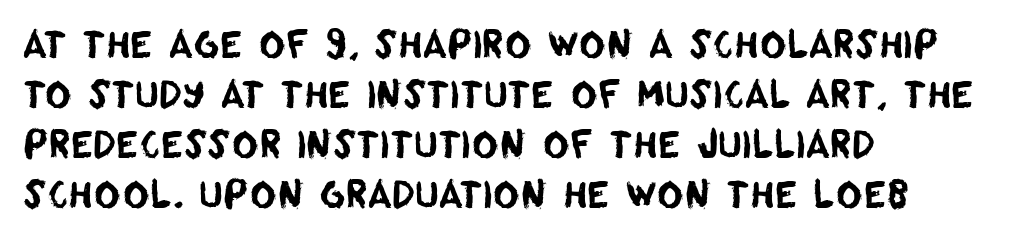
{"serif": "no", "width": "normal", "stroke_contrast": "low", "x_height": "large", "monospaced": "no", "underline": "no", "align": "left", "line_spacing": "normal", "line_spacing_ratio": 1.39, "letter_spacing": "normal", "letter_spacing_em": 0.0, "glyph_px": 36}
